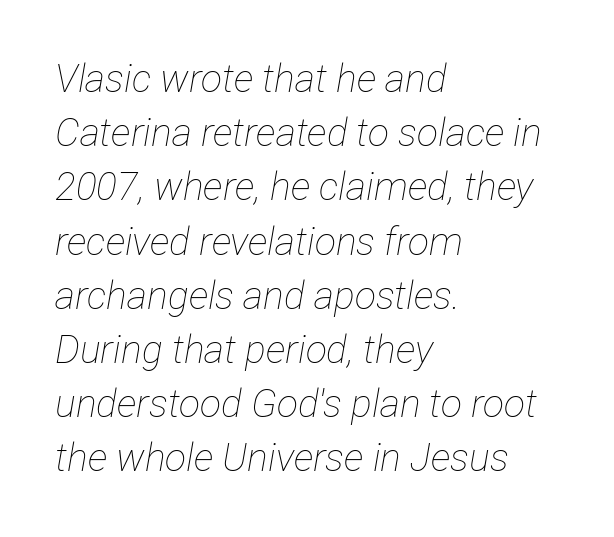
The baseline area is clear. Leading matches the norm, producing a regular column. Compared with typical body copy, the letter spacing here is the same. Here the designer chose a conventional face with non-uniform glyph widths. The rendering anchors every line to the left-hand side.
